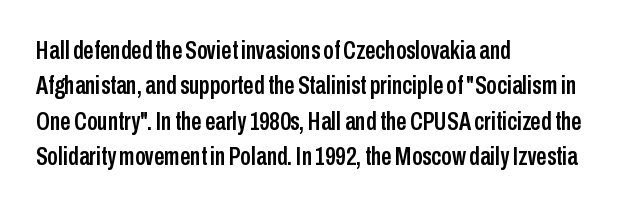
The image shows 26 px text type, upright; set left-aligned, normal line spacing (1.36x), normal letter spacing, not underlined.
